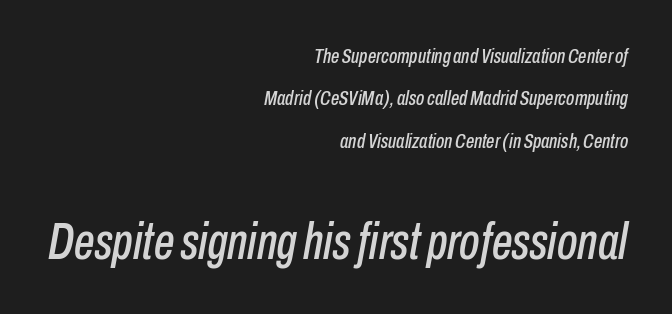
Notice how the passage keeps a crisp vertical edge on the right only. Would a proofreader flag this as italicized? Yes. Observe the ordinary spacing: letters are neighbours, not strangers. The passage shown stacks its lines with a broad gap. Character widths vary here, with narrow letters taking less room than wide ones. A student would notice the bottom passage is typeset larger than what precedes it.
